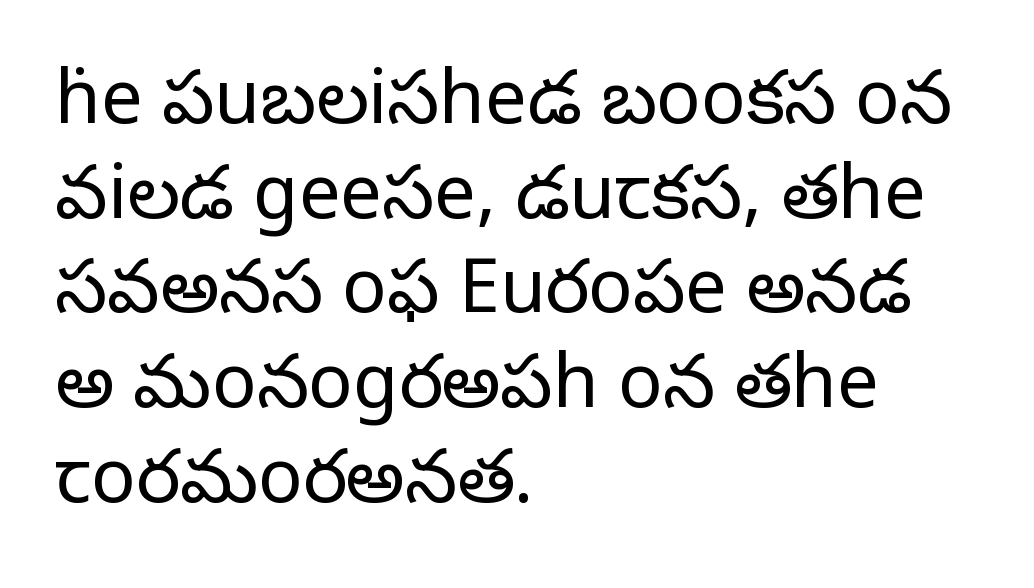
The image shows 74 px regular-weight serif type, upright; set left-aligned, normal line spacing (1.28x), normal letter spacing, not underlined; low stroke contrast and a large x-height.
